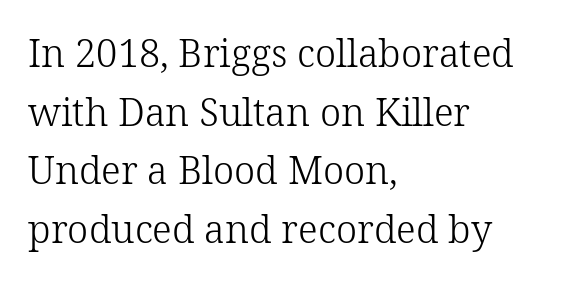
{"serif": "yes", "italic": "no", "bold": "no", "weight": "light", "width": "normal", "stroke_contrast": "low", "x_height": "medium", "monospaced": "no", "underline": "no", "align": "left", "line_spacing": "normal", "line_spacing_ratio": 1.54, "letter_spacing": "normal", "letter_spacing_em": 0.0, "glyph_px": 38}
